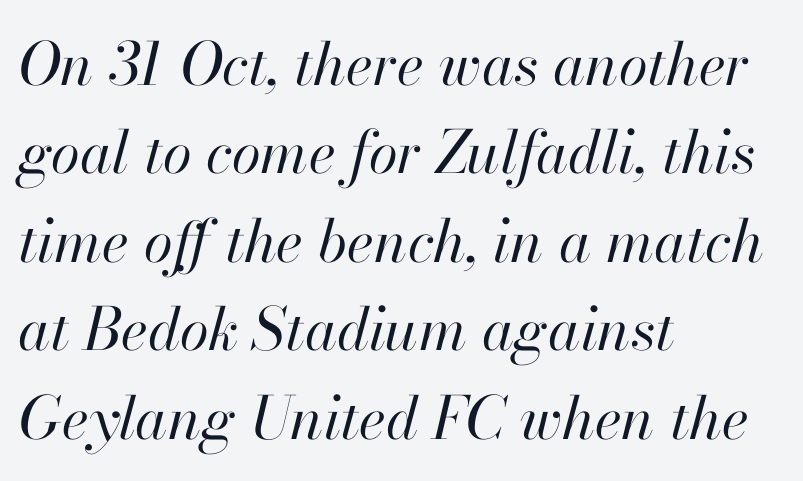
Q: Is the text bold? A: No.
Q: Is the text italic (slanted)? A: Yes, it leans right by about 13 degrees.
Q: Is the text underlined? A: No.
Q: How is the paragraph aligned? A: Left-aligned.
Q: Is the spacing between letters normal or unusually wide? A: Normal.
Q: Is the spacing between lines tight, normal or loose? A: Normal.
Q: Width (condensed, normal, or wide)? A: Normal.
Q: Stroke contrast? A: High.
Q: x-height? A: Small.
Q: Monospaced? A: No.
